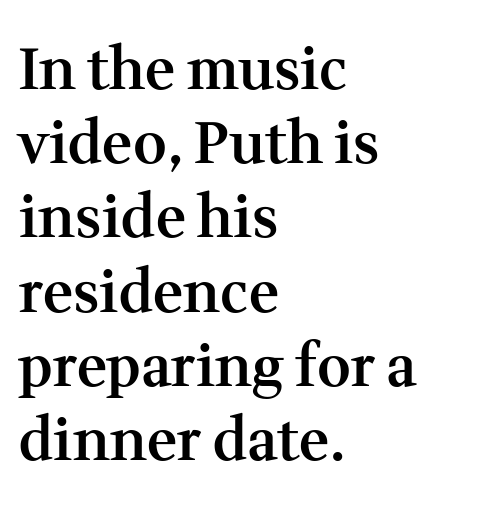
The leading is moderate, giving the passage an even texture. No word sits above an underline. A classic flush-left, rag-right setting is used for this passage. Does extra space separate the letters? No, they use regular spacing. The characters display serif detailing at their extremities.
